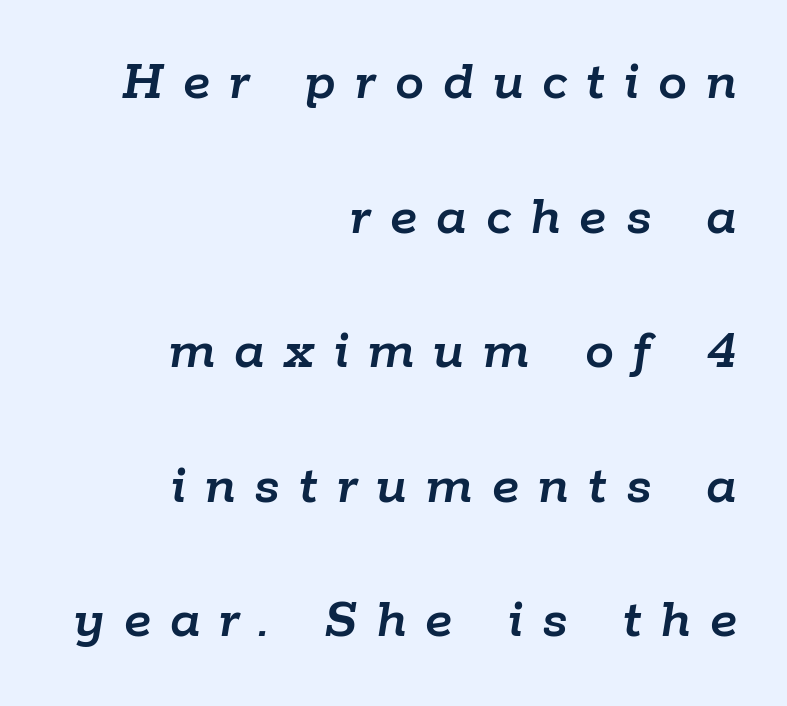
Q: Is the text italic (slanted)? A: Yes, it leans right by about 9 degrees.
Q: Is the text underlined? A: No.
Q: How is the paragraph aligned? A: Right-aligned.
Q: Is the spacing between letters normal or unusually wide? A: Unusually wide.
Q: Is the spacing between lines tight, normal or loose? A: Loose.
Q: Width (condensed, normal, or wide)? A: Normal.
Q: Stroke contrast? A: Low.
Q: x-height? A: Medium.
Q: Monospaced? A: No.
